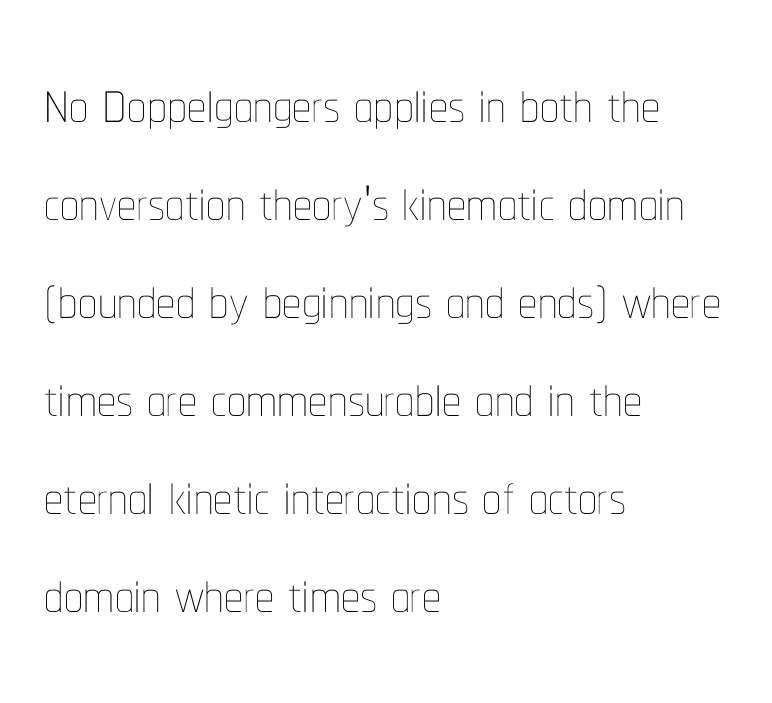
Q: Is the text bold? A: No.
Q: Is the text italic (slanted)? A: No, it is upright.
Q: Is the text underlined? A: No.
Q: How is the paragraph aligned? A: Left-aligned.
Q: Is the spacing between letters normal or unusually wide? A: Normal.
Q: Is the spacing between lines tight, normal or loose? A: Normal.
Q: Width (condensed, normal, or wide)? A: Condensed.
Q: Stroke contrast? A: Low.
Q: x-height? A: Medium.
Q: Monospaced? A: No.
